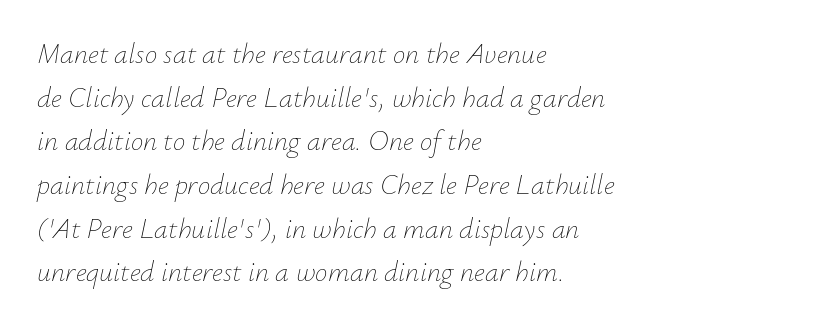
{"italic": "yes", "lean": "right", "slant_degrees": 12, "bold": "no", "weight": "thin", "width": "normal", "stroke_contrast": "low", "x_height": "small", "monospaced": "no", "underline": "no", "align": "left", "line_spacing": "normal", "line_spacing_ratio": 1.56, "letter_spacing": "normal", "letter_spacing_em": 0.0, "glyph_px": 28}
